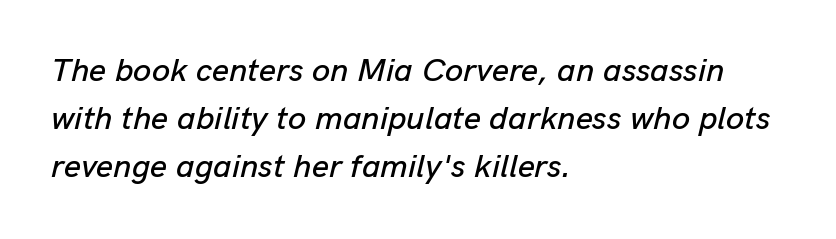
You can tell it's italic because the verticals aren't actually vertical. Regarding leading, the lines here are spaced in the standard way. The letters advance in unequal steps, a hallmark of proportional type. Beneath every word, the page is bare. Where is the straight margin? On the left. Tracking here is standard; glyphs follow each other at the usual distance.
